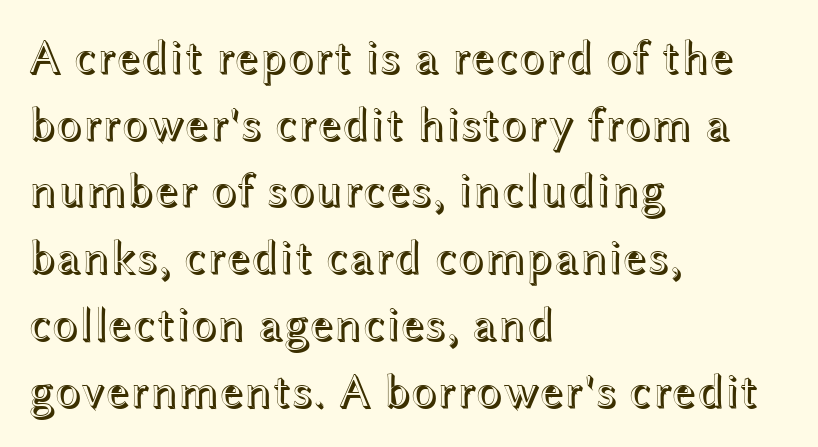
Q: Is the text italic (slanted)? A: No, it is upright.
Q: Is the text underlined? A: No.
Q: How is the paragraph aligned? A: Left-aligned.
Q: Is the spacing between letters normal or unusually wide? A: Normal.
Q: Is the spacing between lines tight, normal or loose? A: Normal.
Q: Width (condensed, normal, or wide)? A: Wide.
Q: x-height? A: Medium.
Q: Monospaced? A: No.
